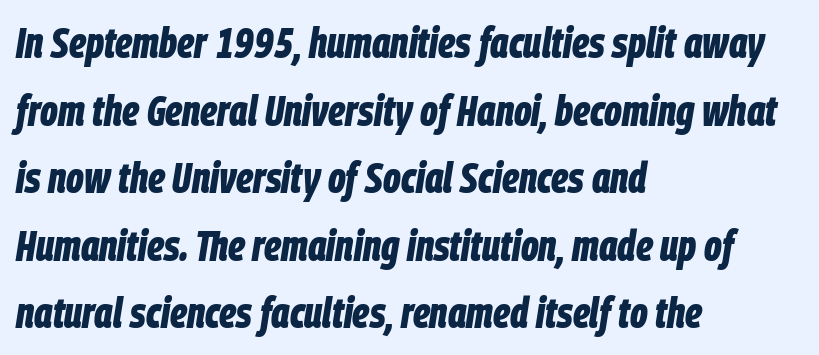
Q: Is the text bold? A: Yes.
Q: Is the text italic (slanted)? A: Yes, it leans right by about 9 degrees.
Q: Is the text underlined? A: No.
Q: How is the paragraph aligned? A: Left-aligned.
Q: Is the spacing between letters normal or unusually wide? A: Normal.
Q: Is the spacing between lines tight, normal or loose? A: Normal.
Q: Width (condensed, normal, or wide)? A: Condensed.
Q: Stroke contrast? A: Low.
Q: x-height? A: Large.
Q: Monospaced? A: No.
